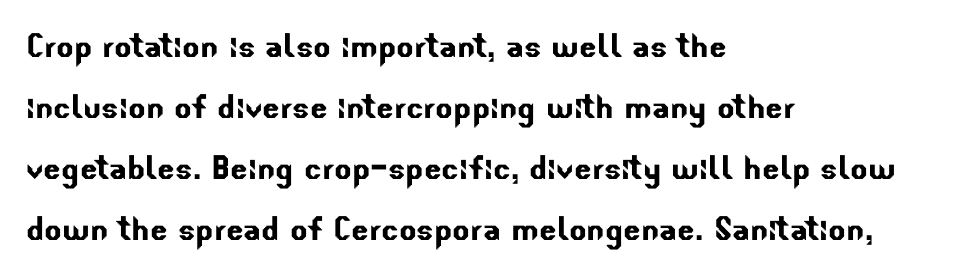
The image shows 41 px sans-serif type; set left-aligned, normal line spacing (1.49x), normal letter spacing, not underlined; low stroke contrast and a small x-height.
